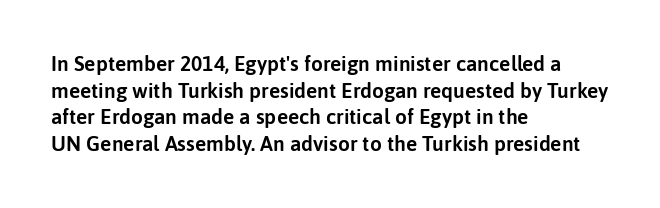
Q: Is the text italic (slanted)? A: No, it is upright.
Q: Is the text underlined? A: No.
Q: How is the paragraph aligned? A: Left-aligned.
Q: Is the spacing between letters normal or unusually wide? A: Normal.
Q: Is the spacing between lines tight, normal or loose? A: Normal.
